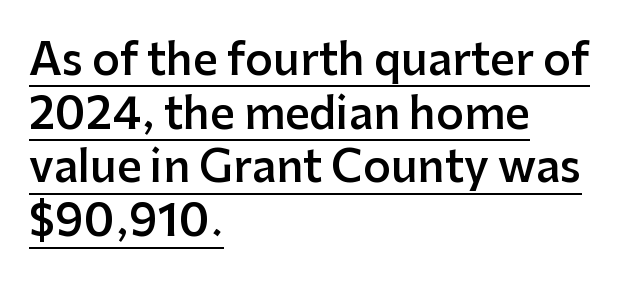
Q: Is the text bold? A: Semi-bold.
Q: Is the text italic (slanted)? A: No, it is upright.
Q: Is the typeface a serif or a sans-serif typeface? A: Sans-serif.
Q: Is the text underlined? A: Yes.
Q: How is the paragraph aligned? A: Left-aligned.
Q: Is the spacing between letters normal or unusually wide? A: Normal.
Q: Is the spacing between lines tight, normal or loose? A: Normal.
Q: Width (condensed, normal, or wide)? A: Normal.
Q: Stroke contrast? A: Low.
Q: x-height? A: Medium.
Q: Monospaced? A: No.
